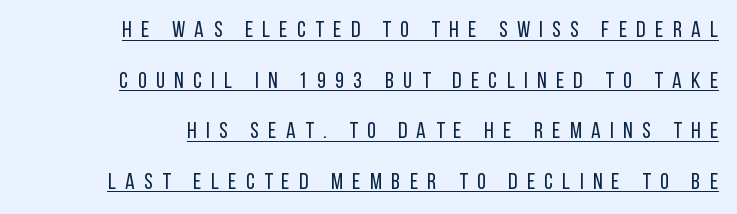
The image shows 23 px text type, upright; set loose line spacing (2.2x), unusually wide letter spacing (+0.41 em), underlined.
